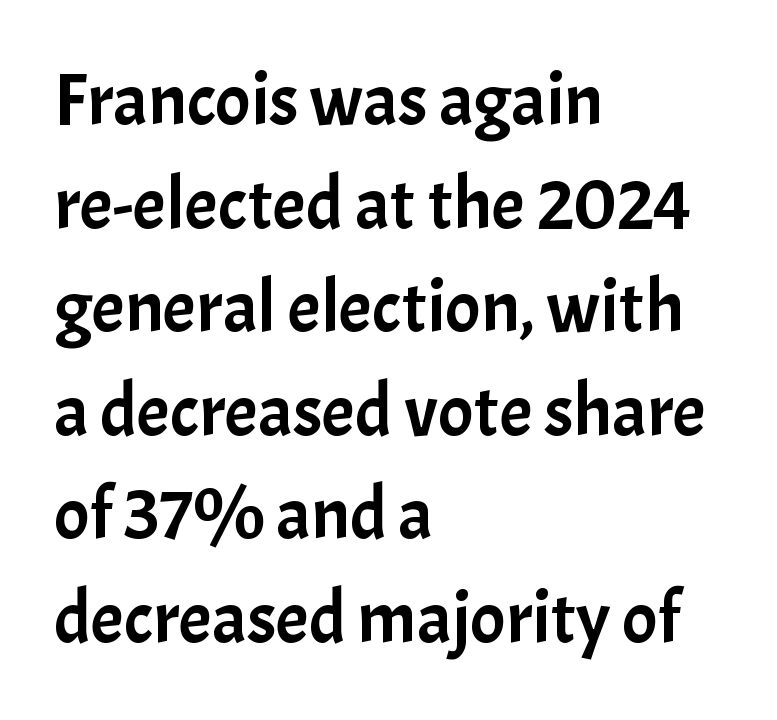
The image shows 74 px sans-serif type, upright; set left-aligned, normal line spacing (1.4x), normal letter spacing, not underlined; low stroke contrast and a medium x-height.
